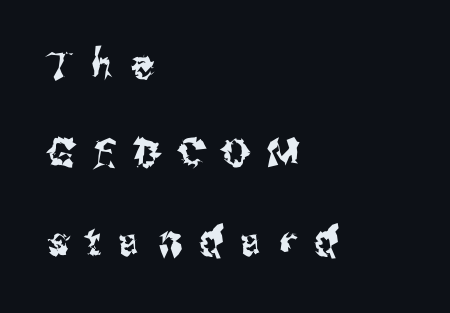
{"serif": "no", "italic": "no", "width": "condensed", "stroke_contrast": "medium", "x_height": "medium", "monospaced": "no", "underline": "no", "align": "left", "line_spacing": "loose", "line_spacing_ratio": 2.21, "letter_spacing": "wide", "letter_spacing_em": 0.45, "glyph_px": 40}
